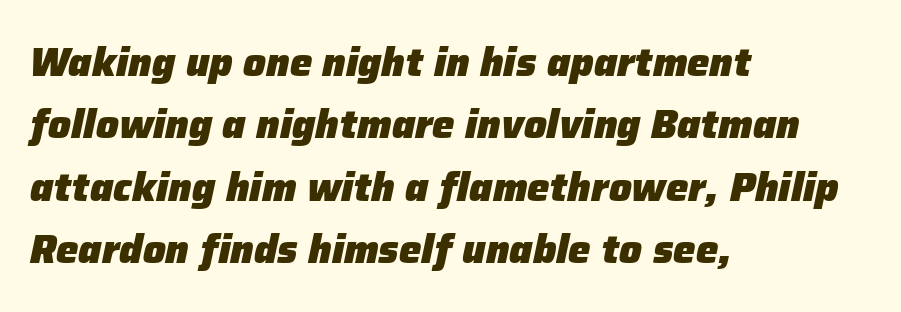
The image shows 40 px heavy type, italic (leaning right); set left-aligned, normal line spacing (1.56x), normal letter spacing, not underlined; low stroke contrast and a medium x-height.
